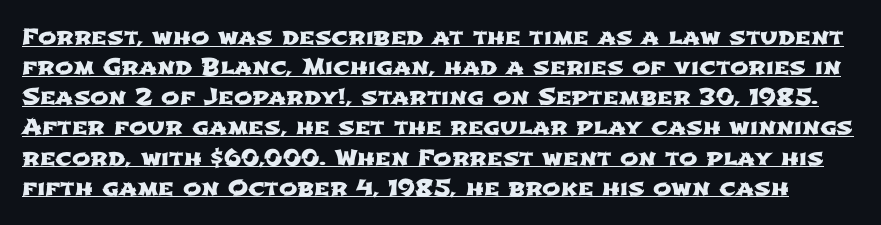
Has an underline been added? It has. Interline gaps are of average width in this sample. Students, note that the glyphs here touch the page at normal intervals.
